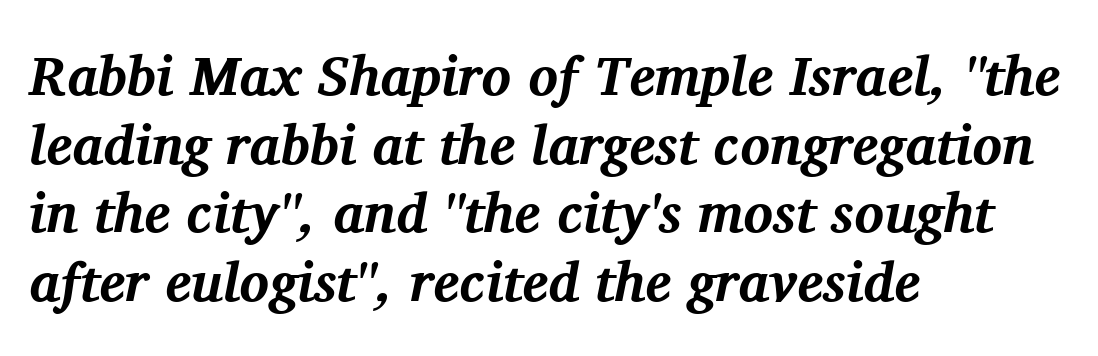
Q: Is the text bold? A: Yes.
Q: Is the text italic (slanted)? A: Yes, it leans right by about 11 degrees.
Q: Is the typeface a serif or a sans-serif typeface? A: Serif.
Q: Is the text underlined? A: No.
Q: How is the paragraph aligned? A: Left-aligned.
Q: Is the spacing between letters normal or unusually wide? A: Normal.
Q: Is the spacing between lines tight, normal or loose? A: Normal.
Q: Width (condensed, normal, or wide)? A: Normal.
Q: Stroke contrast? A: Medium.
Q: x-height? A: Medium.
Q: Monospaced? A: No.
